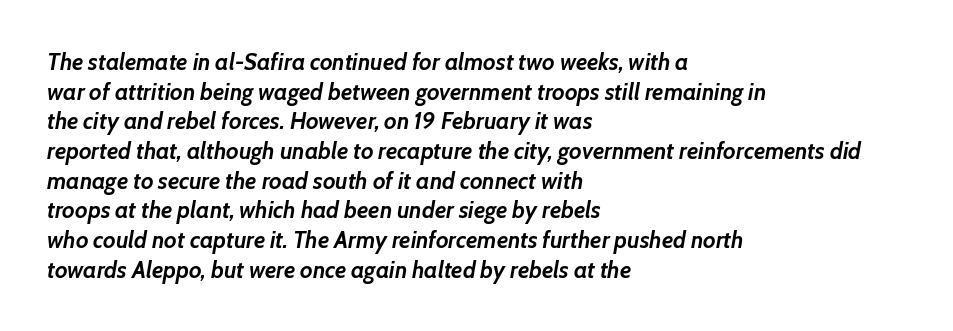
{"italic": "yes", "lean": "right", "slant_degrees": 7, "bold": "yes", "underline": "no", "align": "left", "line_spacing": "normal", "line_spacing_ratio": 1.29, "letter_spacing": "normal", "letter_spacing_em": 0.0, "glyph_px": 23}
